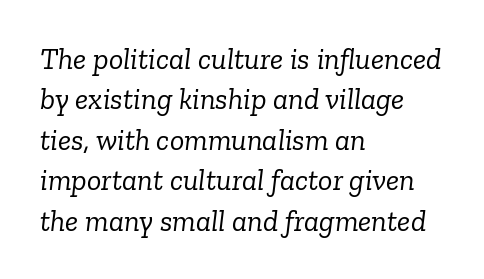
{"serif": "yes", "italic": "yes", "lean": "right", "slant_degrees": 6, "bold": "no", "weight": "light", "width": "normal", "stroke_contrast": "low", "x_height": "medium", "monospaced": "no", "underline": "no", "align": "left", "line_spacing": "normal", "line_spacing_ratio": 1.35, "letter_spacing": "normal", "letter_spacing_em": 0.0, "glyph_px": 30}
